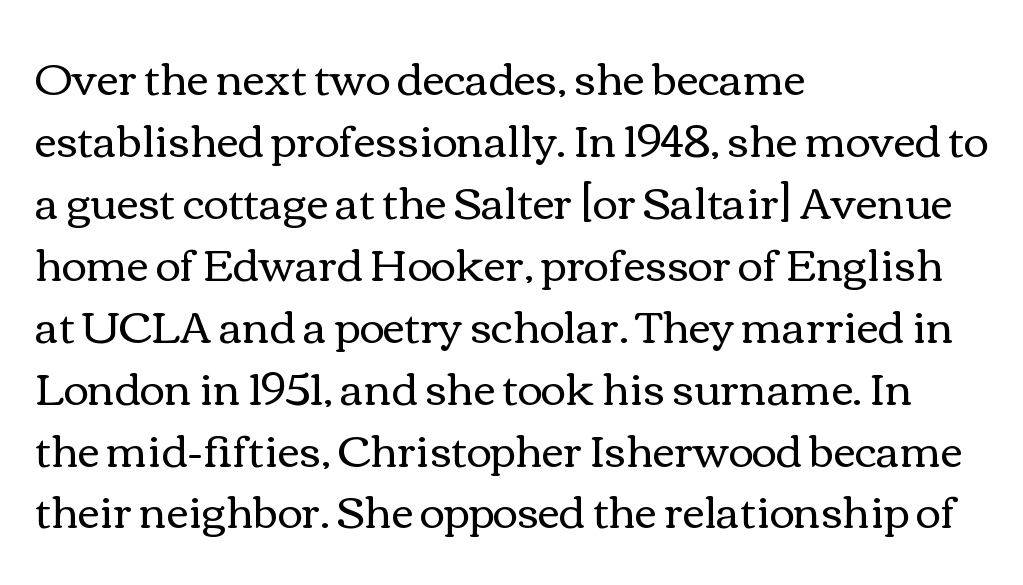
The image shows 43 px regular-weight, wide type, upright; set left-aligned, normal line spacing (1.44x), normal letter spacing, not underlined; a medium x-height.
